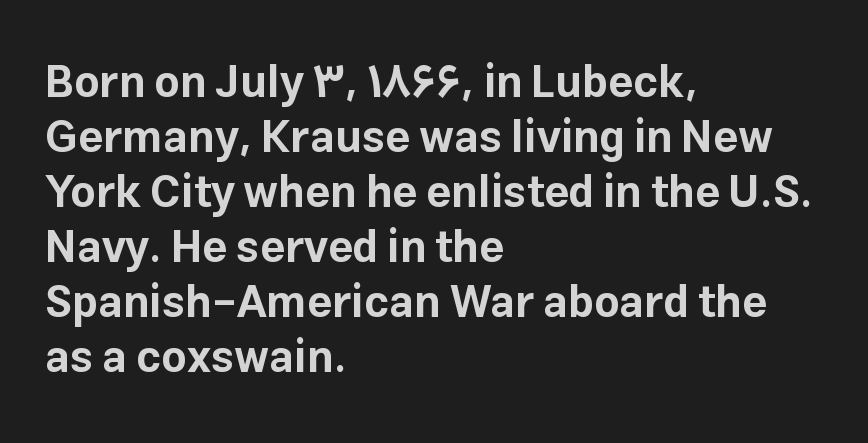
Each word holds together tightly as a unit, with standard inter-letter gaps. Unlike italic type, these characters show no tilt at all. You could not count columns in this text — the font is proportionally spaced. Casual observation: everything's shoved over to the left.
